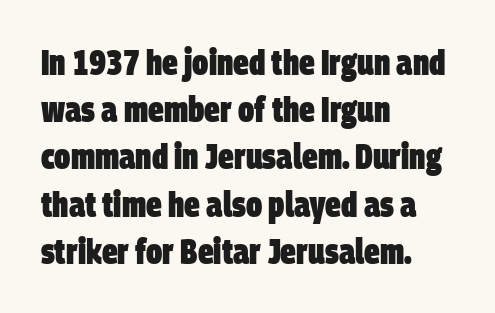
{"serif": "no", "bold": "yes", "weight": "heavy", "width": "condensed", "stroke_contrast": "low", "x_height": "large", "monospaced": "no", "underline": "no", "align": "left", "line_spacing": "normal", "line_spacing_ratio": 1.35, "letter_spacing": "normal", "letter_spacing_em": 0.0, "glyph_px": 35}
